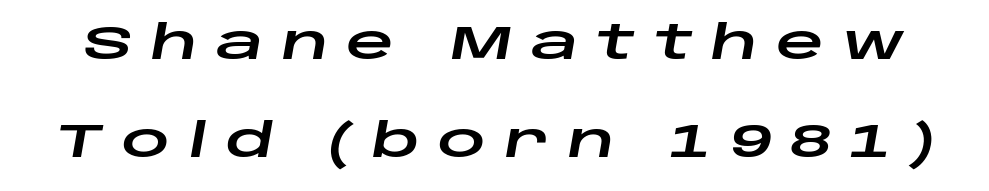
The image shows 47 px wide type, italic (leaning right); set loose line spacing (2.09x), unusually wide letter spacing (+0.39 em), not underlined; low stroke contrast and a large x-height.
